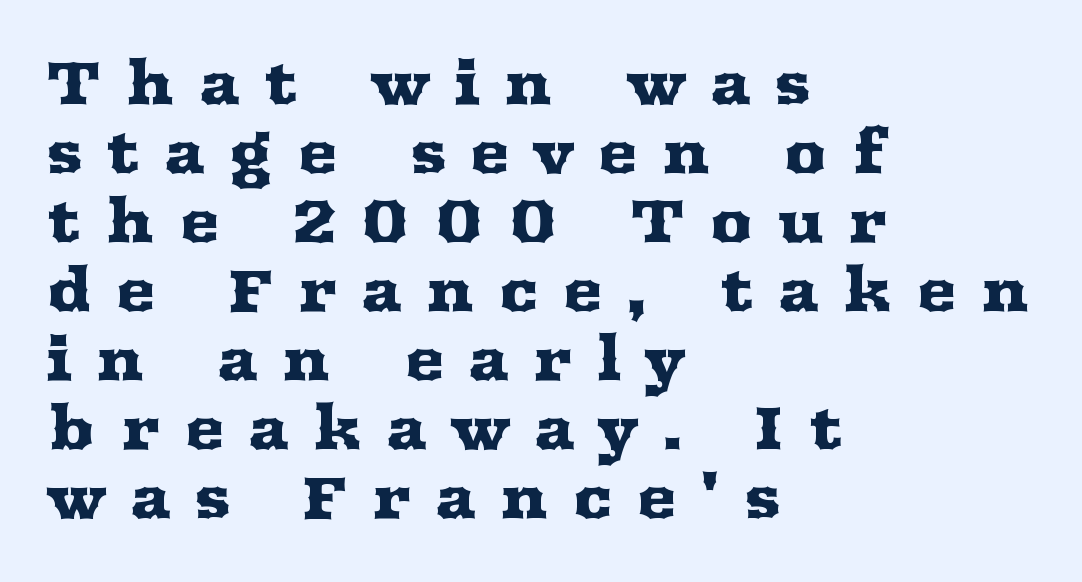
Q: Is the text italic (slanted)? A: No, it is upright.
Q: Is the typeface a serif or a sans-serif typeface? A: Serif.
Q: Is the text underlined? A: No.
Q: How is the paragraph aligned? A: Left-aligned.
Q: Is the spacing between letters normal or unusually wide? A: Unusually wide.
Q: Is the spacing between lines tight, normal or loose? A: Tight.
Q: Width (condensed, normal, or wide)? A: Wide.
Q: Stroke contrast? A: Medium.
Q: x-height? A: Medium.
Q: Monospaced? A: No.
